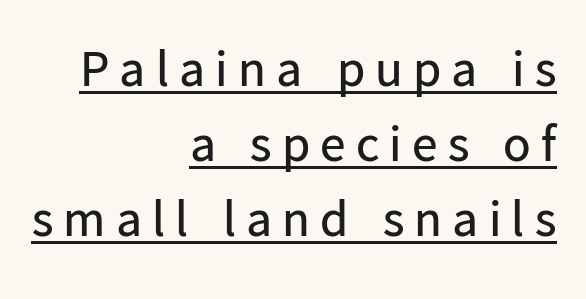
Words appear elongated and porous because spacing is wide. Every stem runs plumb, perpendicular to the baseline. Examine the stroke ends and you'll find no serifs. Visually the block forms a straight wall on the right and a jagged coastline on the left. The font sits on the lighter half of the weight spectrum, regular included. A rule runs beneath these lines of type.
